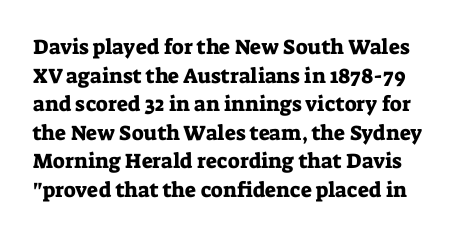
The image shows 21 px text type, upright; set normal line spacing (1.36x), normal letter spacing, not underlined.
